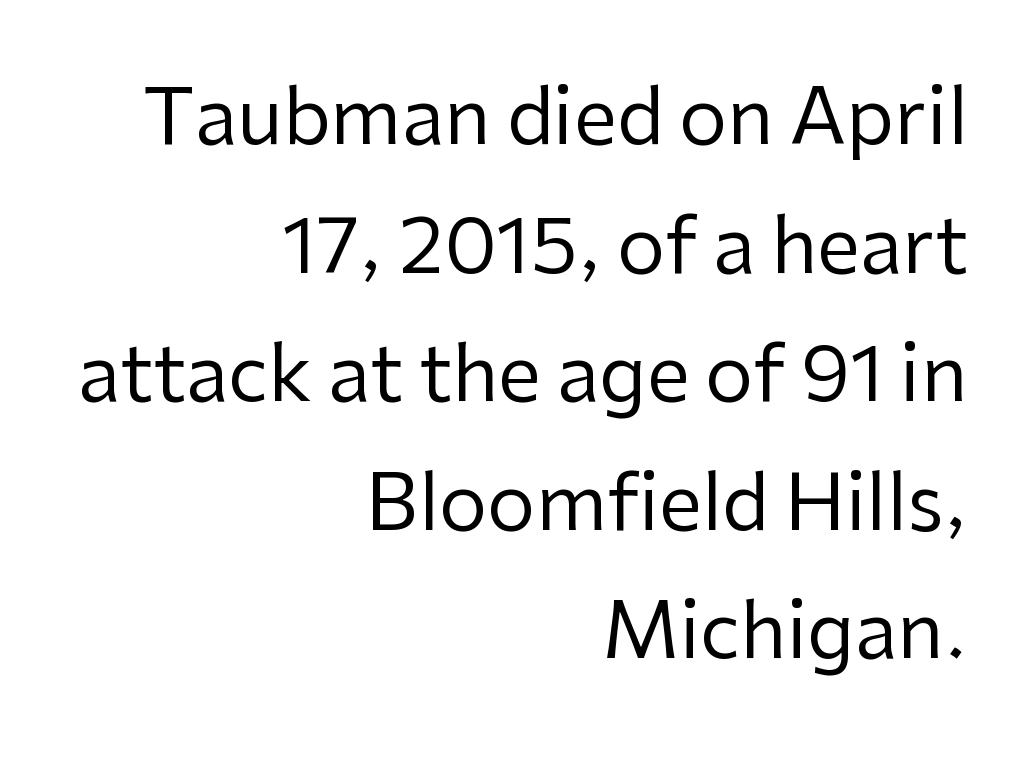
The image shows 77 px regular-weight sans-serif type, upright; set right-aligned, normal line spacing (1.67x), normal letter spacing, not underlined; low stroke contrast and a medium x-height.
